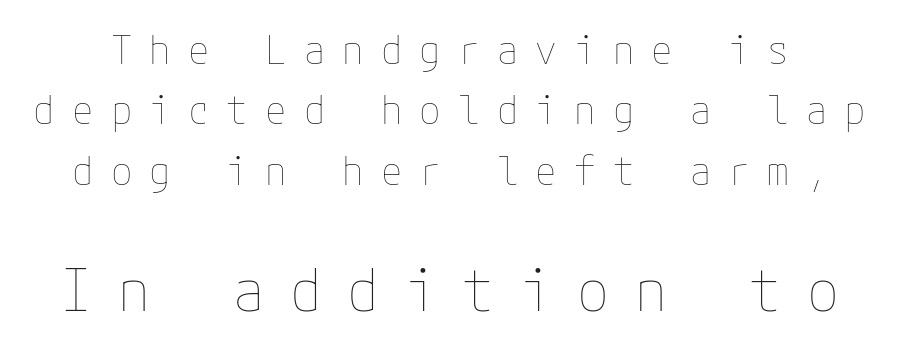
Short note: letters widely spaced. This sample keeps an unexceptional amount of space between lines. A light-to-regular cut is what we see here. Every character sits straight up, as roman type does. Block two is the big one; block one sits smaller above it. Letters rest on an invisible, unmarked baseline.
